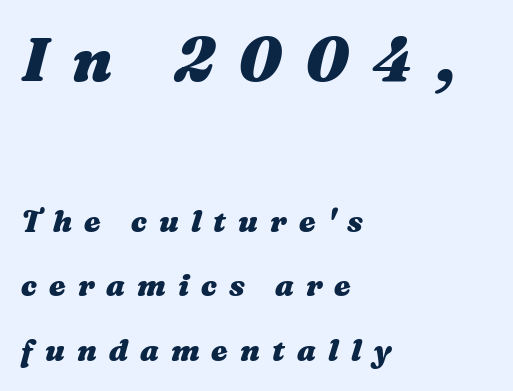
The lines in this sample share a left origin and differ only in where they stop. The letterforms stand isolated, each surrounded by extra space. Interline gaps are noticeably wide in this sample. Character widths vary here, with narrow letters taking less room than wide ones. Tall strokes in this sample are angled rather than plumb. If you squint, the top block still reads clearly — it's the larger of the two.
